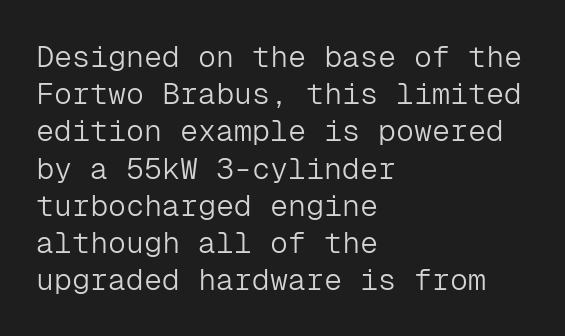
Q: Is the text bold? A: No.
Q: Is the text italic (slanted)? A: No, it is upright.
Q: Is the typeface a serif or a sans-serif typeface? A: Sans-serif.
Q: Is the text underlined? A: No.
Q: How is the paragraph aligned? A: Left-aligned.
Q: Is the spacing between letters normal or unusually wide? A: Normal.
Q: Width (condensed, normal, or wide)? A: Normal.
Q: Stroke contrast? A: Low.
Q: x-height? A: Medium.
Q: Monospaced? A: Yes.
